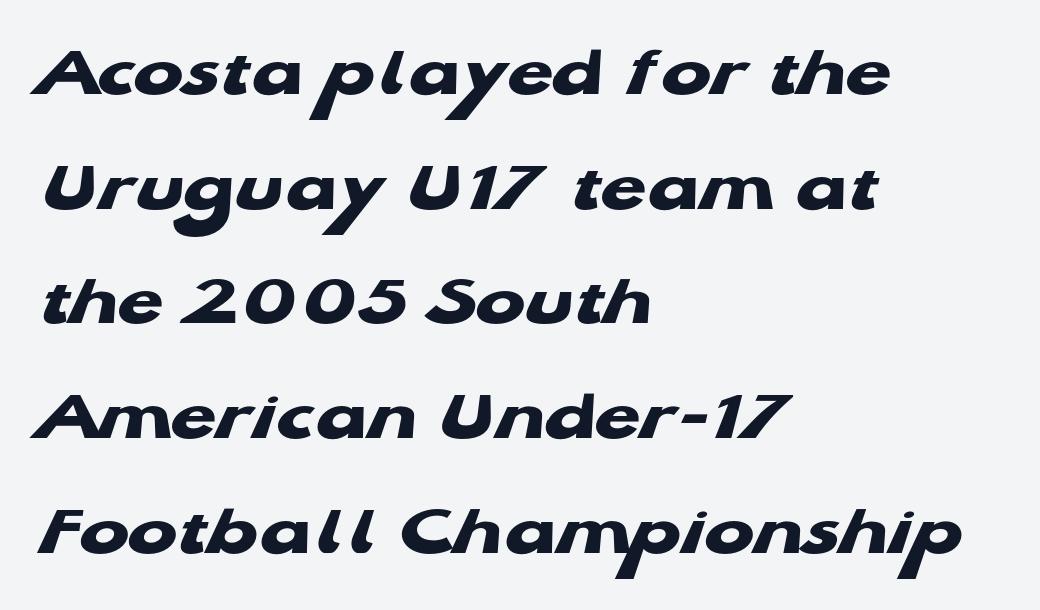
The image shows 74 px heavy, wide sans-serif type; set left-aligned, normal line spacing (1.55x), normal letter spacing, not underlined; low stroke contrast and a medium x-height.
